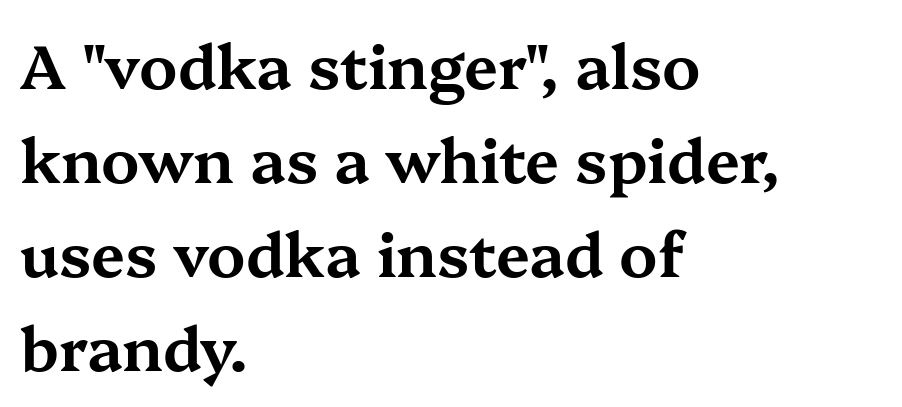
{"serif": "yes", "italic": "no", "width": "wide", "stroke_contrast": "medium", "x_height": "medium", "monospaced": "no", "underline": "no", "align": "left", "line_spacing": "normal", "line_spacing_ratio": 1.54, "letter_spacing": "normal", "letter_spacing_em": 0.0, "glyph_px": 61}
